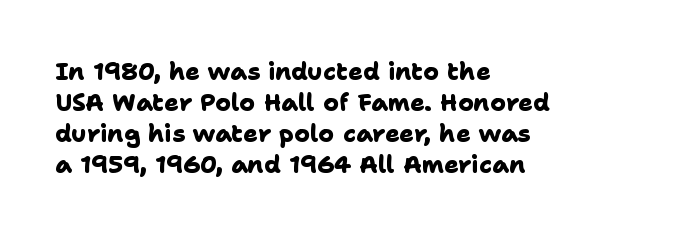
As a designer I'd log this as weight 700, bold. Short note: letters normally spaced. Leftover space on each line is placed entirely after the last word. The rendering uses a moderate line-height, typical for paragraphs. Unmarked baselines from the first word to the last.
